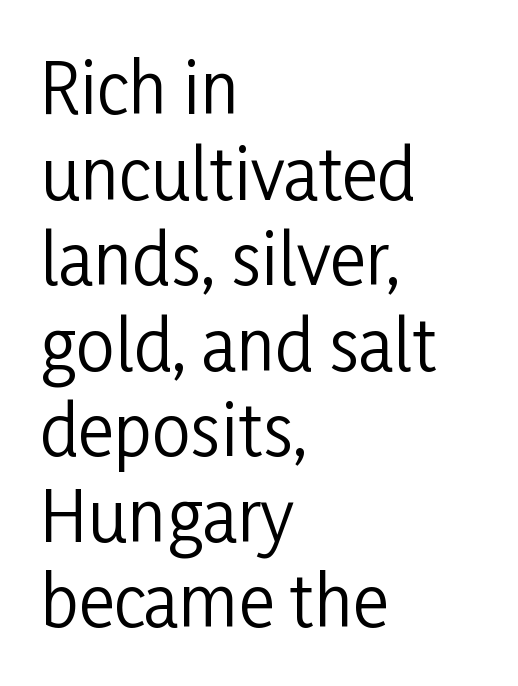
Q: Is the text bold? A: No.
Q: Is the text italic (slanted)? A: No, it is upright.
Q: Is the typeface a serif or a sans-serif typeface? A: Sans-serif.
Q: Is the text underlined? A: No.
Q: How is the paragraph aligned? A: Left-aligned.
Q: Is the spacing between letters normal or unusually wide? A: Normal.
Q: Width (condensed, normal, or wide)? A: Condensed.
Q: Stroke contrast? A: Low.
Q: x-height? A: Medium.
Q: Monospaced? A: No.
